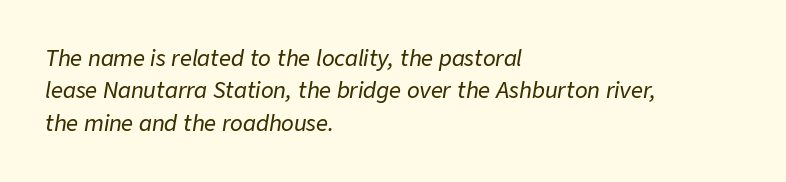
The image shows 21 px text type, italic (leaning right); set left-aligned, normal line spacing (1.54x), normal letter spacing, not underlined.
